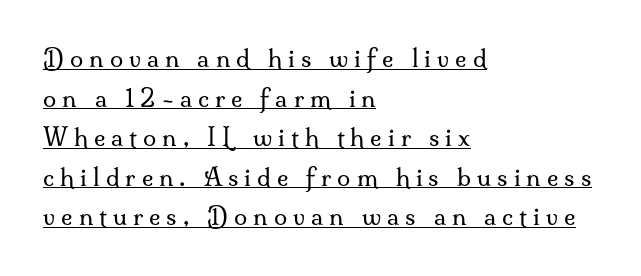
The image shows 24 px text type, upright; set left-aligned, normal line spacing (1.65x), unusually wide letter spacing (+0.25 em), underlined.
